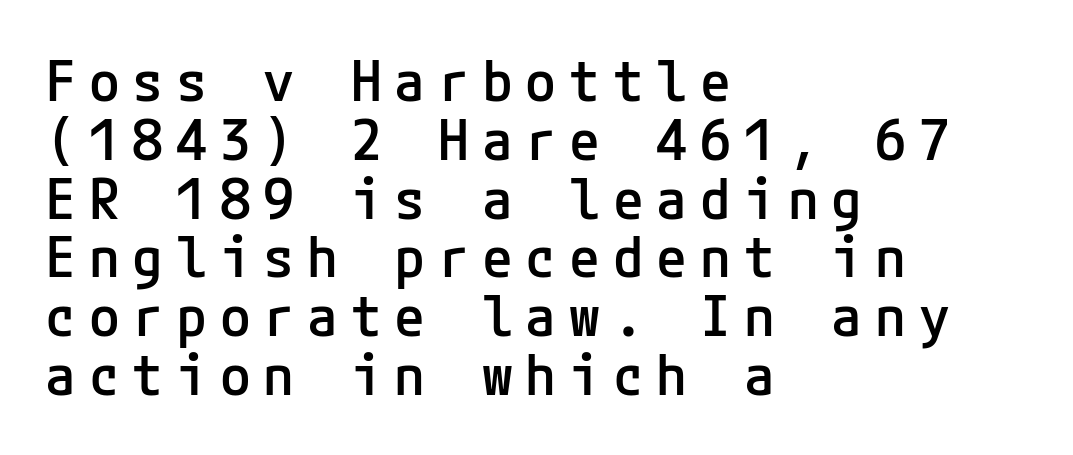
Students, observe: this is what under-led, compact text looks like. The font is running at a semibold setting, under full bold. You could only call the tracking loose — the letters float apart. Horizontal alignment here is leftward, the default for most running prose. I'd call this a sans setting — the letters go barefoot.
